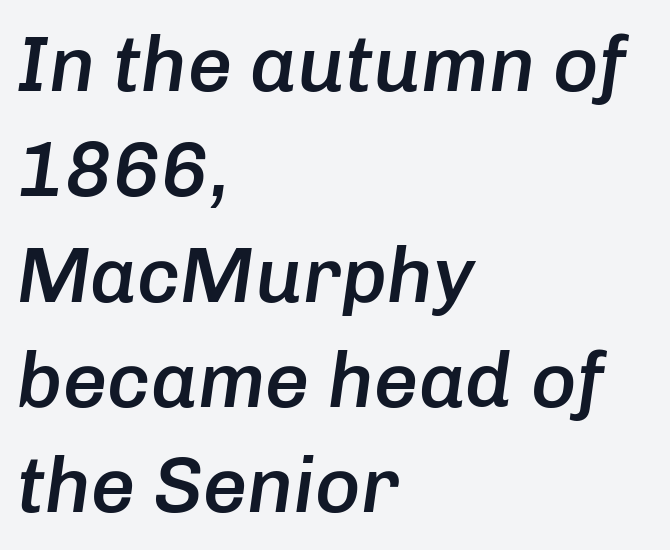
{"italic": "yes", "lean": "right", "slant_degrees": 8, "bold": "semi", "weight": "semibold", "width": "normal", "stroke_contrast": "low", "x_height": "medium", "monospaced": "no", "underline": "no", "align": "left", "line_spacing": "normal", "line_spacing_ratio": 1.35, "letter_spacing": "normal", "letter_spacing_em": 0.0, "glyph_px": 78}
